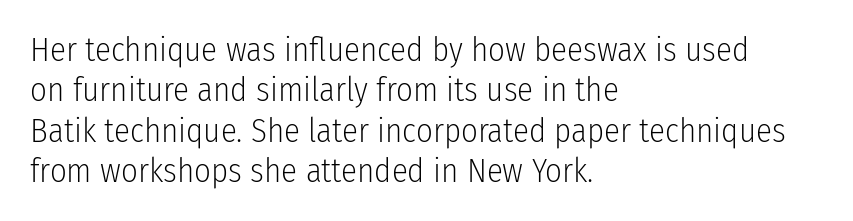
The image shows 33 px light, condensed sans-serif type, upright; set left-aligned, line spacing 1.22x, normal letter spacing, not underlined; low stroke contrast and a medium x-height.
